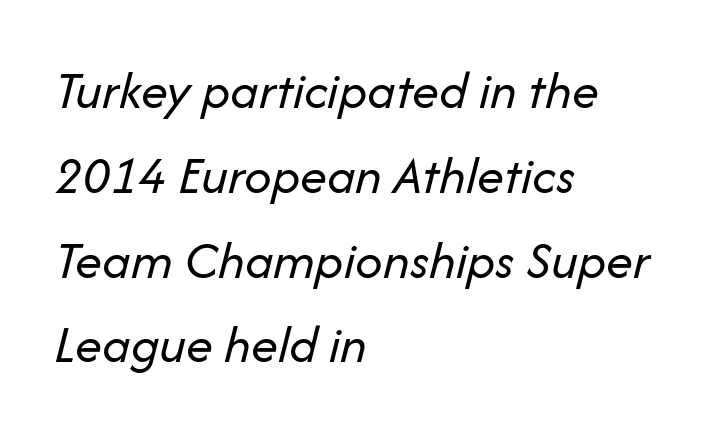
The image shows 54 px regular-weight type, italic (leaning right); set left-aligned, normal line spacing (1.57x), normal letter spacing, not underlined; low stroke contrast and a medium x-height.
